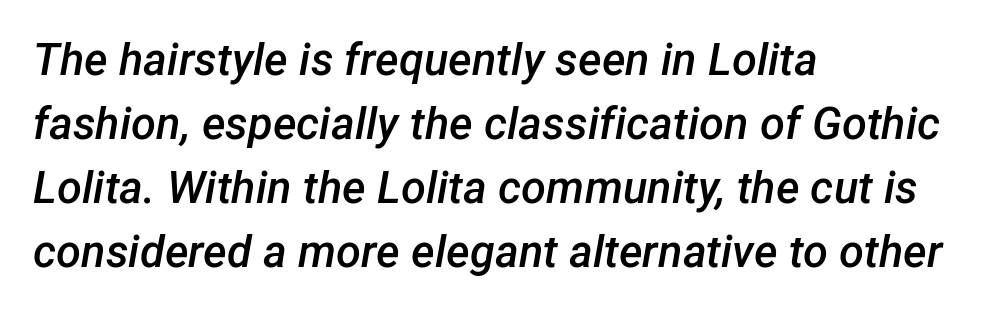
The image shows 45 px semibold type, italic (leaning right); set left-aligned, normal line spacing (1.42x), normal letter spacing, not underlined; low stroke contrast and a medium x-height.
